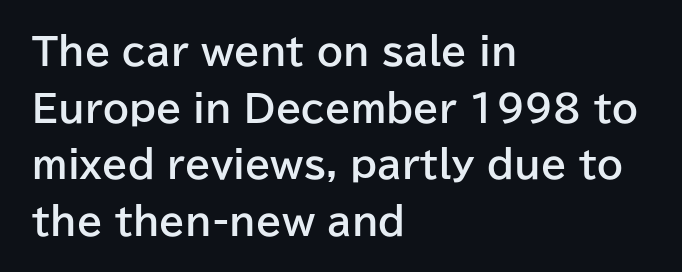
Q: Is the text bold? A: Yes.
Q: Is the text italic (slanted)? A: No, it is upright.
Q: Is the typeface a serif or a sans-serif typeface? A: Sans-serif.
Q: Is the text underlined? A: No.
Q: How is the paragraph aligned? A: Left-aligned.
Q: Is the spacing between letters normal or unusually wide? A: Normal.
Q: Is the spacing between lines tight, normal or loose? A: Normal.
Q: Width (condensed, normal, or wide)? A: Normal.
Q: Stroke contrast? A: Low.
Q: x-height? A: Medium.
Q: Monospaced? A: No.
